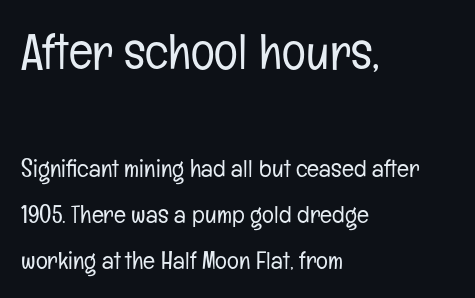
These lines are composed in type without serifs. The type sits square on the baseline with zero lean. Every row of glyphs begins at an identical x-position on the left. The typesetting does not lean heavy: it is not bold. Letter spacing: default. Typesetter's note — upper block bumped up in size, lower block left smaller.
